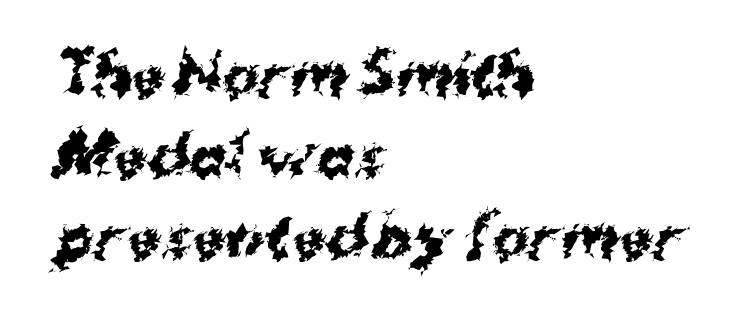
Nobody touched the tracking dial on this one. Pretty heavy lettering here — definitely bold. The strip under each line holds only bare page. The rendering uses natural spacing where letterforms have individual widths.
